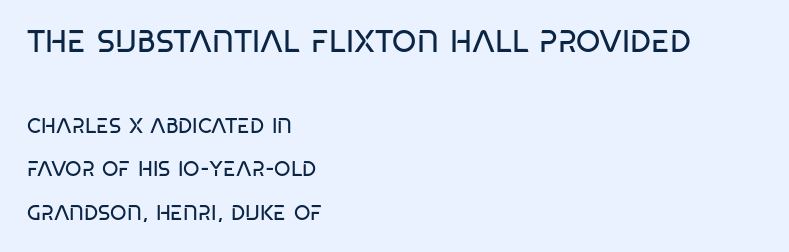
Check under the words: just untouched page. Are there feet on the stems? There aren't — it's a sans. Heft: none added — not bold. Look at the glyph heights: the upper group is clearly the bigger setting. Style check: upright. Looks like regular typesetting: each glyph gets only the width it needs.
